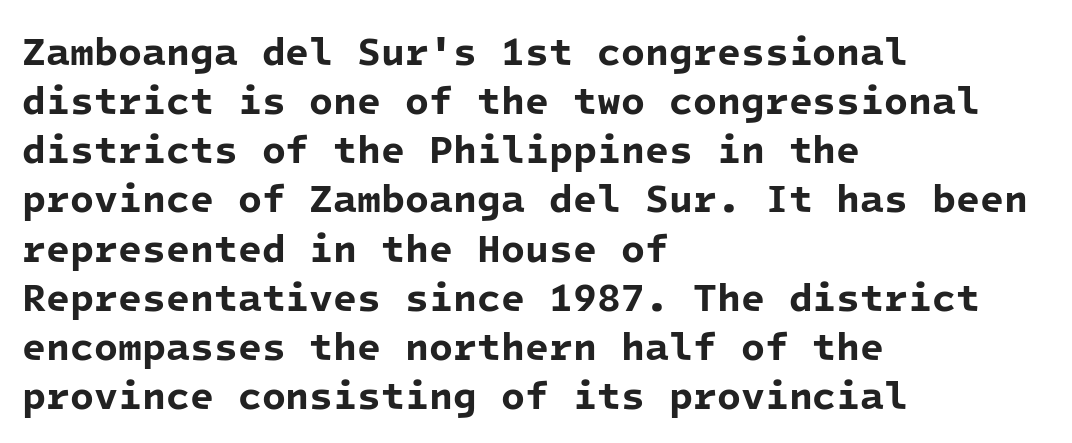
Q: Is the text bold? A: Yes.
Q: Is the typeface a serif or a sans-serif typeface? A: Sans-serif.
Q: Is the text underlined? A: No.
Q: How is the paragraph aligned? A: Left-aligned.
Q: Is the spacing between letters normal or unusually wide? A: Normal.
Q: Is the spacing between lines tight, normal or loose? A: Normal.
Q: Width (condensed, normal, or wide)? A: Normal.
Q: Stroke contrast? A: Low.
Q: x-height? A: Medium.
Q: Monospaced? A: Yes.
